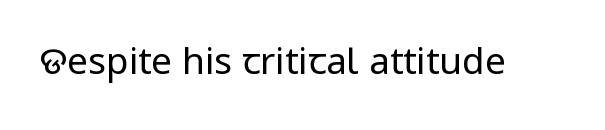
{"serif": "no", "italic": "no", "bold": "no", "weight": "regular", "width": "normal", "stroke_contrast": "low", "x_height": "medium", "monospaced": "no", "underline": "no", "letter_spacing": "normal", "letter_spacing_em": 0.0, "glyph_px": 37}
